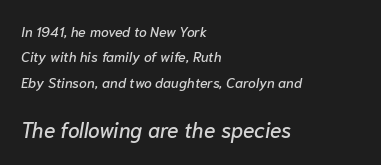
The composition opens small and finishes big. Compared with ordinary roman type, these characters are visibly tilted. Here the glyphs are tracked normally, forming tight word shapes. Visually the block forms a straight wall on the left and a jagged coastline on the right. Bare-footed words on every line.
